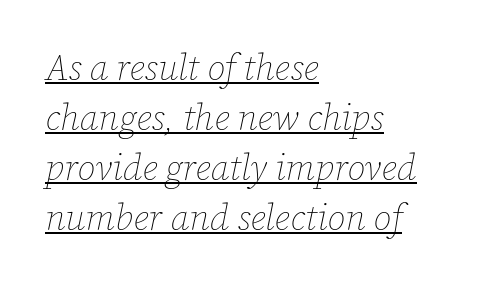
Q: Is the text bold? A: No.
Q: Is the text italic (slanted)? A: Yes, it leans right by about 12 degrees.
Q: Is the text underlined? A: Yes.
Q: How is the paragraph aligned? A: Left-aligned.
Q: Is the spacing between letters normal or unusually wide? A: Normal.
Q: Is the spacing between lines tight, normal or loose? A: Normal.
Q: Width (condensed, normal, or wide)? A: Normal.
Q: Stroke contrast? A: Low.
Q: x-height? A: Medium.
Q: Monospaced? A: No.
